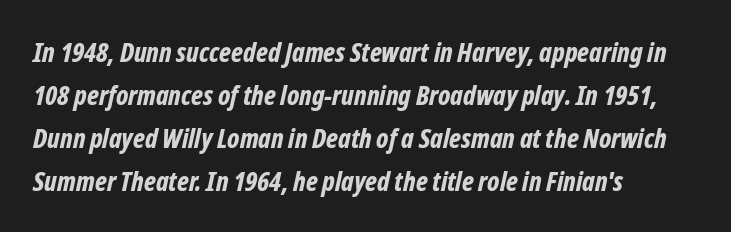
Q: Is the text bold? A: Yes.
Q: Is the text italic (slanted)? A: Yes, it leans right by about 12 degrees.
Q: Is the text underlined? A: No.
Q: How is the paragraph aligned? A: Left-aligned.
Q: Is the spacing between letters normal or unusually wide? A: Normal.
Q: Is the spacing between lines tight, normal or loose? A: Normal.
